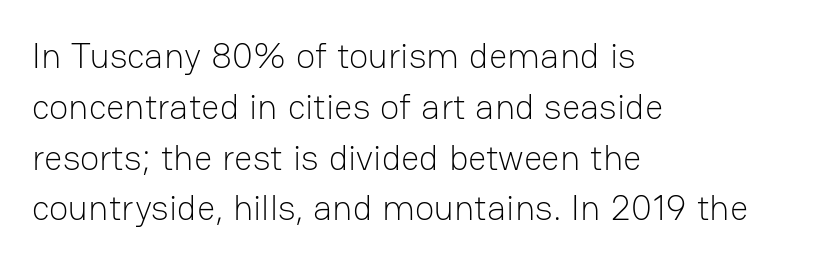
Descenders hang freely into open space. Horizontal alignment here is leftward, the default for most running prose. Ink coverage per letter is moderate at most. The letters stand upright; this is a roman face. Is there much room between lines? A standard amount, neither cramped nor airy. Characters follow at the spacing the type designer built in.
